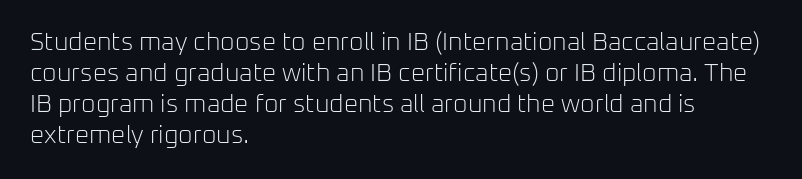
{"italic": "no", "bold": "no", "underline": "no", "align": "left", "line_spacing_ratio": 1.24, "letter_spacing": "normal", "letter_spacing_em": 0.0, "glyph_px": 25}
